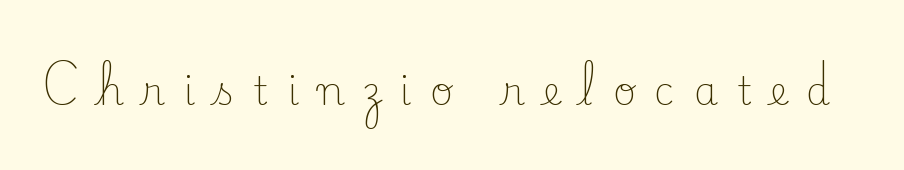
The image shows 39 px light serif type, upright; set unusually wide letter spacing (+0.48 em), not underlined; low stroke contrast and a small x-height.
